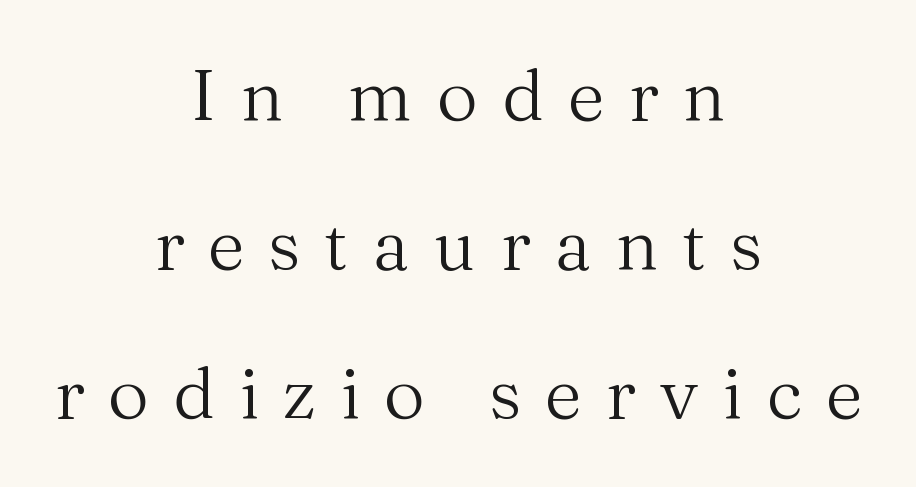
{"serif": "yes", "italic": "no", "bold": "no", "weight": "regular", "width": "normal", "stroke_contrast": "medium", "x_height": "medium", "monospaced": "no", "underline": "no", "align": "center", "line_spacing": "loose", "line_spacing_ratio": 2.07, "letter_spacing": "wide", "letter_spacing_em": 0.33, "glyph_px": 72}
